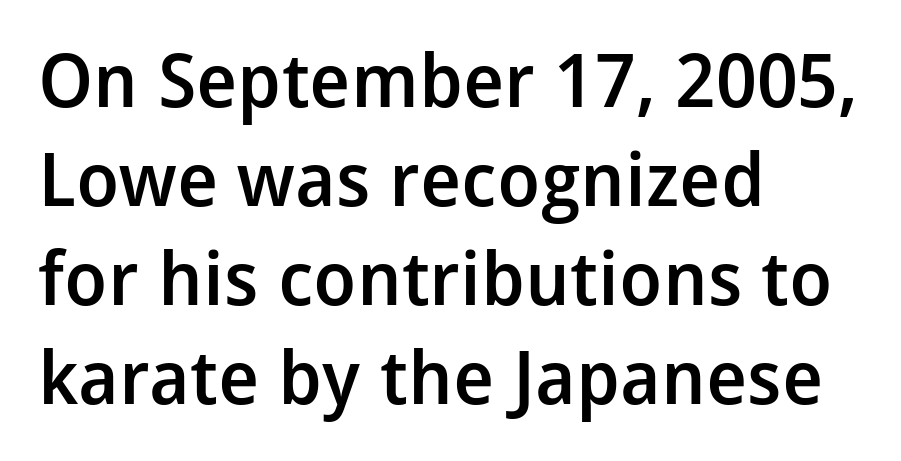
{"serif": "no", "italic": "no", "bold": "semi", "weight": "semibold", "width": "normal", "stroke_contrast": "low", "x_height": "medium", "monospaced": "no", "underline": "no", "align": "left", "line_spacing": "normal", "line_spacing_ratio": 1.34, "letter_spacing": "normal", "letter_spacing_em": 0.0, "glyph_px": 74}
